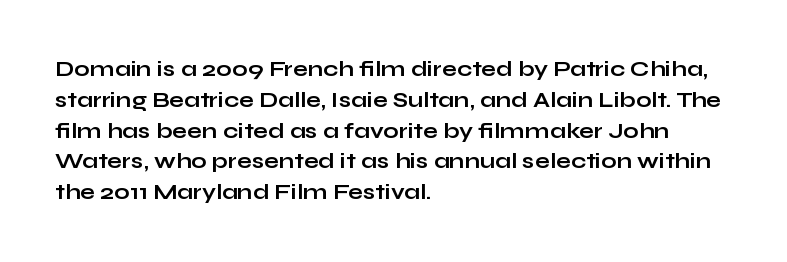
No italicization has been applied; the sample stays upright. The line-height multiplier appears to be the usual default. The face used here has the dense, thick strokes of a bold. Clear beneath every line of the passage. Each word holds together tightly as a unit, with standard inter-letter gaps. The typesetter chose a ragged-right arrangement here.
